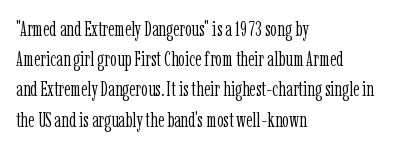
{"italic": "no", "bold": "no", "underline": "no", "align": "left", "line_spacing": "normal", "line_spacing_ratio": 1.44, "letter_spacing": "normal", "letter_spacing_em": 0.0, "glyph_px": 21}
